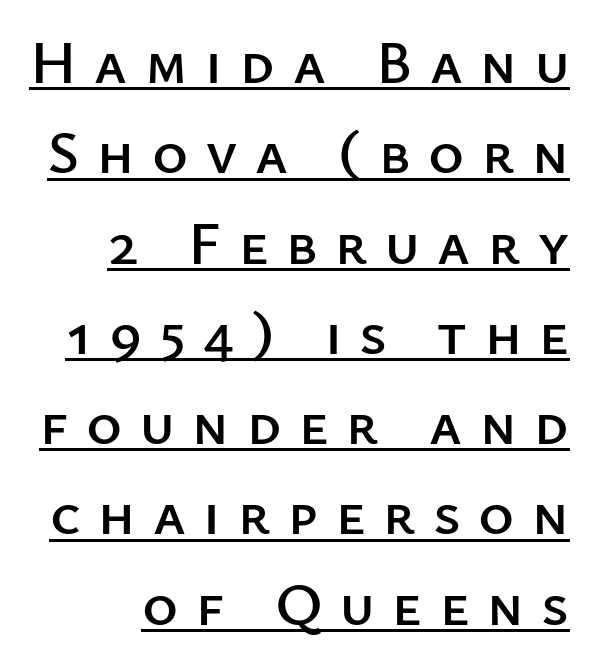
Q: Is the text italic (slanted)? A: No, it is upright.
Q: Is the typeface a serif or a sans-serif typeface? A: Sans-serif.
Q: Is the text underlined? A: Yes.
Q: Is the spacing between letters normal or unusually wide? A: Unusually wide.
Q: Is the spacing between lines tight, normal or loose? A: Normal.
Q: Width (condensed, normal, or wide)? A: Normal.
Q: Stroke contrast? A: Low.
Q: x-height? A: Medium.
Q: Monospaced? A: No.
